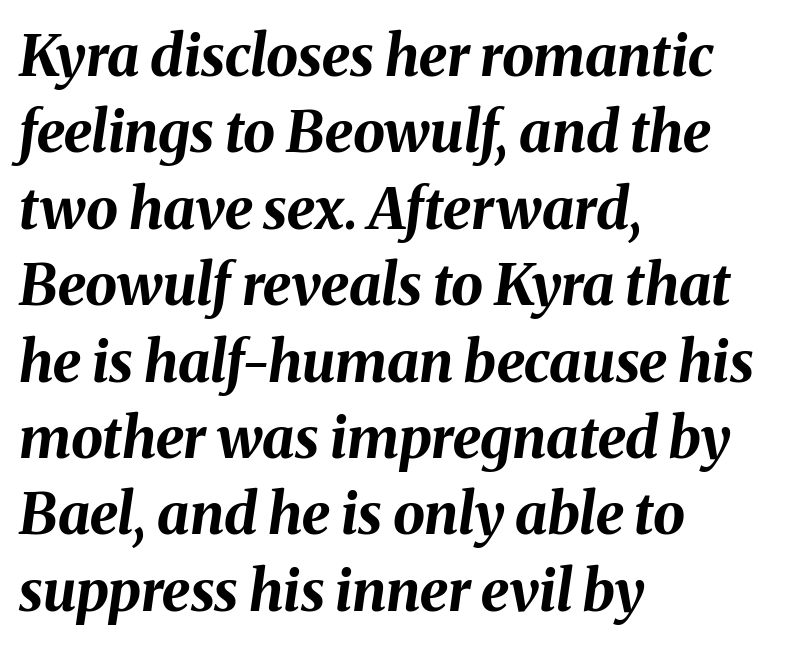
The image shows 57 px bold type, italic (leaning right); set left-aligned, normal line spacing (1.34x), normal letter spacing, not underlined; medium stroke contrast and a medium x-height.
